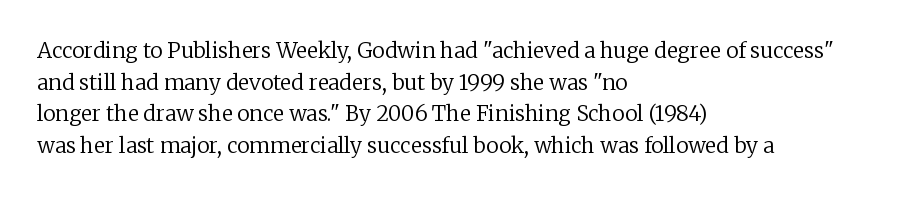
Q: Is the text bold? A: No.
Q: Is the text italic (slanted)? A: No, it is upright.
Q: Is the text underlined? A: No.
Q: How is the paragraph aligned? A: Left-aligned.
Q: Is the spacing between letters normal or unusually wide? A: Normal.
Q: Is the spacing between lines tight, normal or loose? A: Normal.
